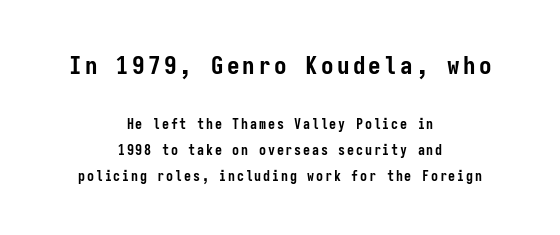
Q: Is the text bold? A: Yes.
Q: Is the text italic (slanted)? A: No, it is upright.
Q: Is the text underlined? A: No.
Q: How is the paragraph aligned? A: Centered.
Q: Which block of text is set in a larger size, the first (top) or the second (bottom)? A: The first (top) one.
